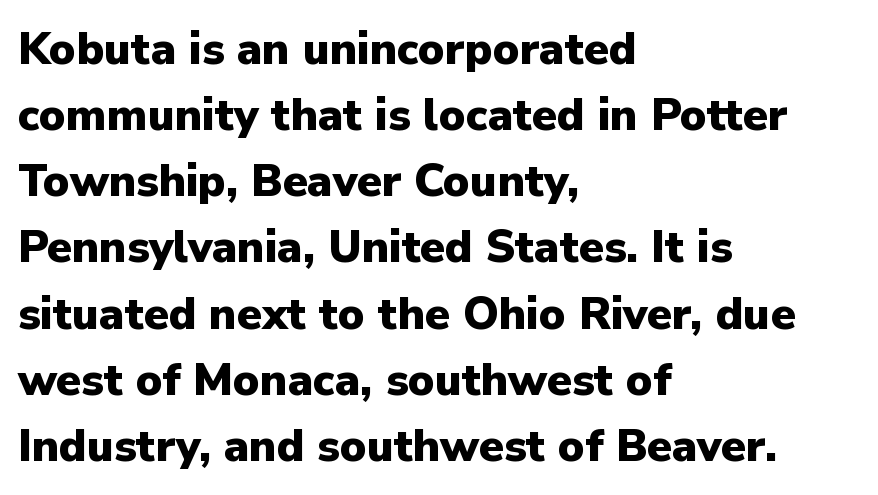
Q: Is the text bold? A: Yes.
Q: Is the text italic (slanted)? A: No, it is upright.
Q: Is the typeface a serif or a sans-serif typeface? A: Sans-serif.
Q: Is the text underlined? A: No.
Q: How is the paragraph aligned? A: Left-aligned.
Q: Is the spacing between letters normal or unusually wide? A: Normal.
Q: Is the spacing between lines tight, normal or loose? A: Normal.
Q: Width (condensed, normal, or wide)? A: Normal.
Q: Stroke contrast? A: Low.
Q: x-height? A: Medium.
Q: Monospaced? A: No.
